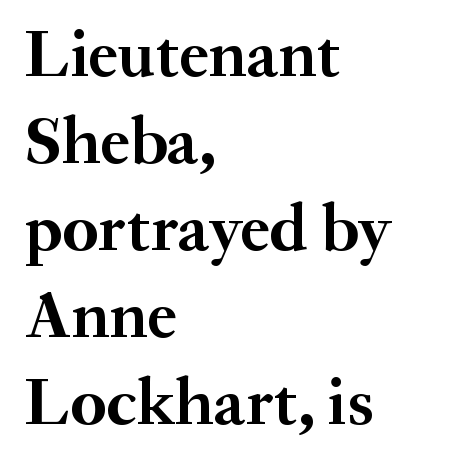
Where is the straight margin? On the left. Quick note: not italic, upright. A typesetter would call this proportional, since set widths differ per character. Descender tails drop into unmarked territory.
